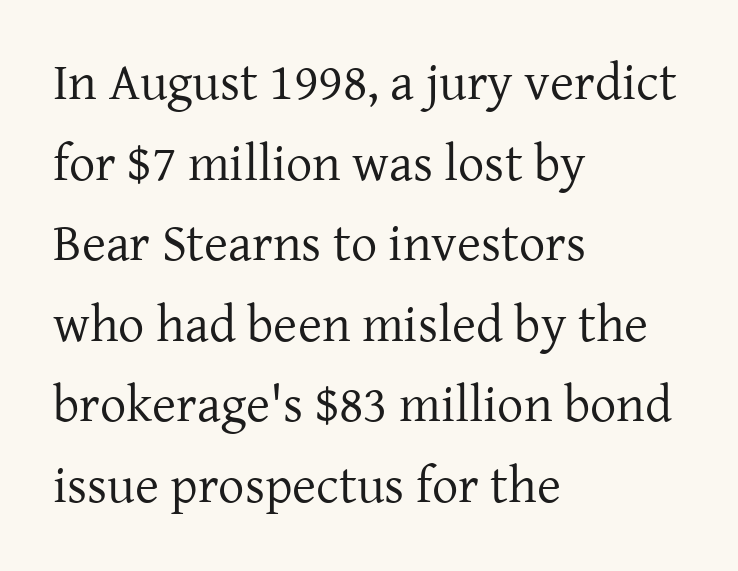
The image shows 52 px regular-weight serif type, upright; set left-aligned, normal line spacing (1.55x), normal letter spacing, not underlined; low stroke contrast and a medium x-height.
